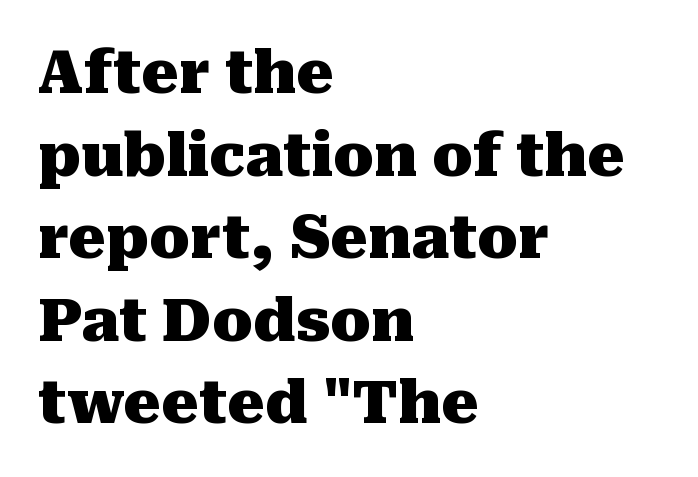
The image shows 59 px heavy serif type, upright; set left-aligned, normal line spacing (1.4x), normal letter spacing, not underlined; medium stroke contrast and a medium x-height.
